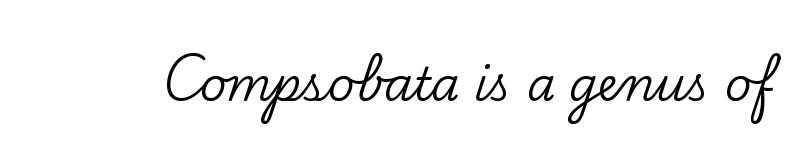
The image shows 46 px serif type; set normal letter spacing, not underlined; low stroke contrast and a small x-height.
